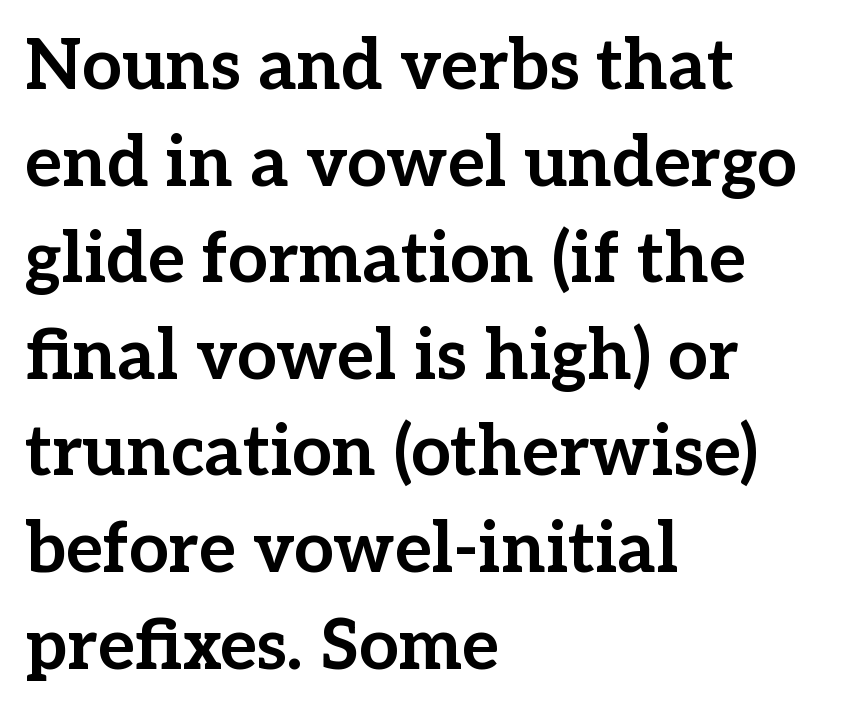
The image shows 70 px bold serif type, upright; set left-aligned, normal line spacing (1.38x), normal letter spacing, not underlined; low stroke contrast and a medium x-height.
